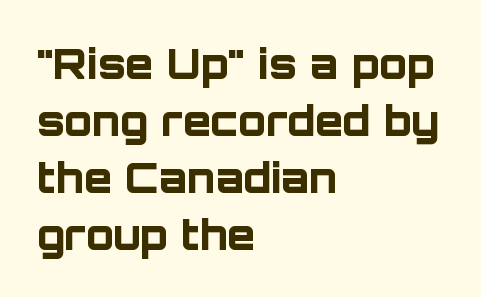
The image shows 41 px bold sans-serif type, upright; set left-aligned, normal line spacing (1.39x), normal letter spacing, not underlined; low stroke contrast and a large x-height.
